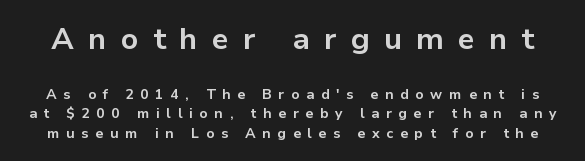
{"serif": "no", "italic": "no", "bold": "yes", "weight": "bold", "width": "normal", "stroke_contrast": "low", "x_height": "medium", "monospaced": "no", "underline": "no", "line_spacing": "normal", "line_spacing_ratio": 1.42, "letter_spacing": "wide", "letter_spacing_em": 0.47, "larger_block": "first", "size_ratio": 2.14, "glyph_px": 30}
